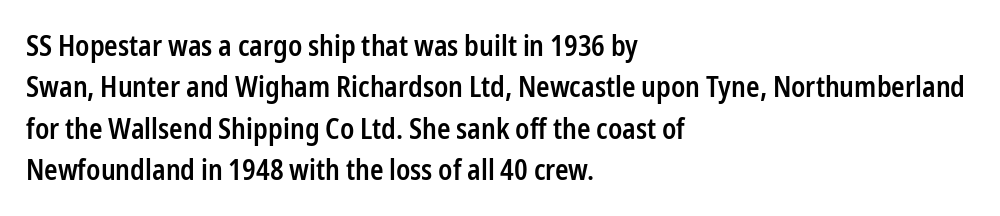
The image shows 28 px semibold, condensed sans-serif type, upright; set left-aligned, normal line spacing (1.48x), normal letter spacing, not underlined; low stroke contrast and a medium x-height.
